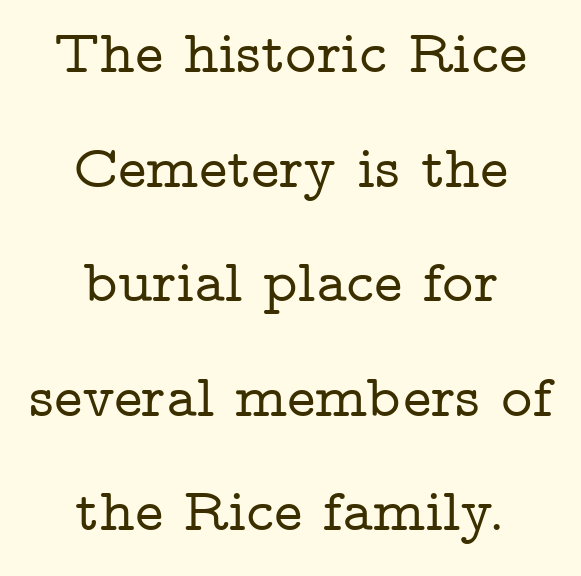
{"serif": "yes", "italic": "no", "width": "wide", "stroke_contrast": "low", "x_height": "medium", "monospaced": "no", "underline": "no", "align": "center", "line_spacing": "loose", "line_spacing_ratio": 1.91, "letter_spacing": "normal", "letter_spacing_em": 0.0, "glyph_px": 60}
